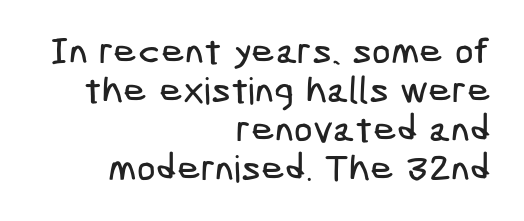
The passage shown is not underscored anywhere. This sample trades vertical openness for compactness between lines. Are there feet on the stems? There aren't — it's a sans. The tracking reads as untouched default to a designer's eye. The passage is arranged like a letterhead date or caption credit — flush right.
